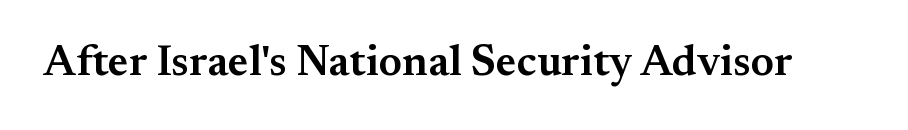
{"serif": "yes", "italic": "no", "bold": "semi", "weight": "semibold", "width": "normal", "stroke_contrast": "medium", "x_height": "small", "monospaced": "no", "underline": "no", "letter_spacing": "normal", "letter_spacing_em": 0.0, "glyph_px": 43}
